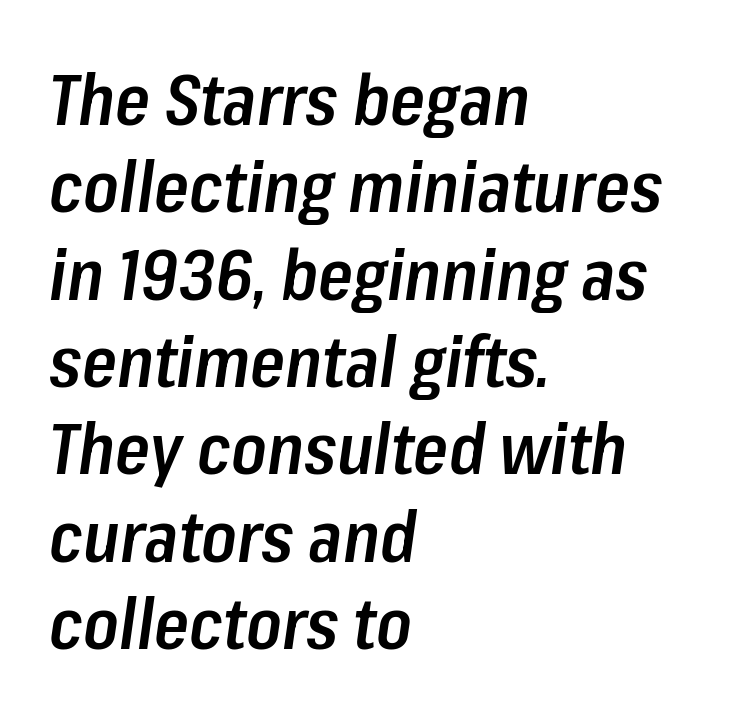
The image shows 71 px semibold, condensed type, italic (leaning right); set left-aligned, line spacing 1.23x, normal letter spacing, not underlined; low stroke contrast and a medium x-height.
